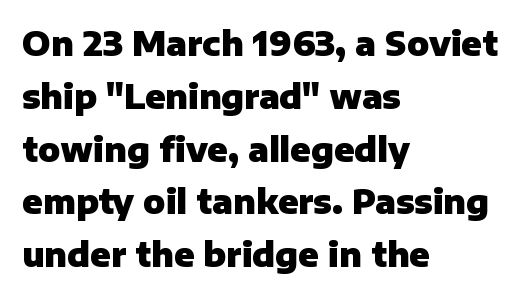
{"serif": "no", "italic": "no", "bold": "yes", "weight": "heavy", "width": "normal", "stroke_contrast": "low", "x_height": "medium", "monospaced": "no", "underline": "no", "align": "left", "line_spacing": "normal", "line_spacing_ratio": 1.6, "letter_spacing": "normal", "letter_spacing_em": 0.0, "glyph_px": 33}
